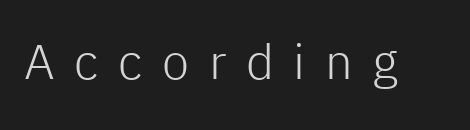
The image shows 49 px light sans-serif type, upright; set unusually wide letter spacing (+0.4 em), not underlined; low stroke contrast and a medium x-height.
